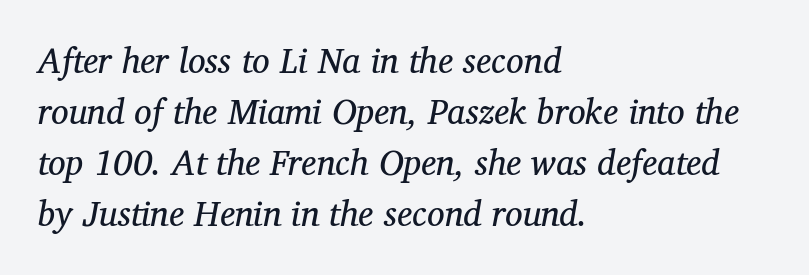
Q: Is the text bold? A: No.
Q: Is the text italic (slanted)? A: Yes, it leans right by about 12 degrees.
Q: Is the typeface a serif or a sans-serif typeface? A: Serif.
Q: Is the text underlined? A: No.
Q: How is the paragraph aligned? A: Left-aligned.
Q: Is the spacing between letters normal or unusually wide? A: Normal.
Q: Is the spacing between lines tight, normal or loose? A: Normal.
Q: Width (condensed, normal, or wide)? A: Normal.
Q: Stroke contrast? A: Medium.
Q: x-height? A: Medium.
Q: Monospaced? A: No.
